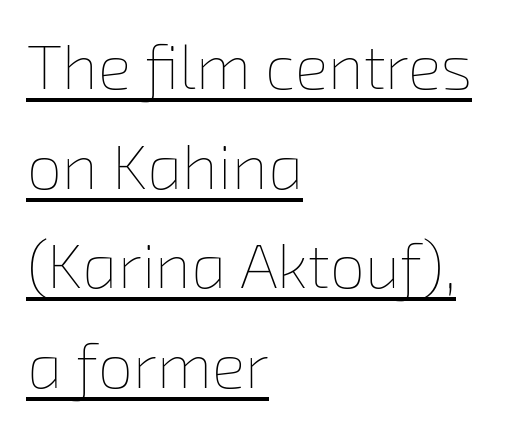
The block of text has a typical density, with ordinary space between rows. A quiet, ordinary-to-light weight characterises the typeface. Default kerning and tracking; the words read as compact shapes. Each letter keeps its own natural width here, so spacing adapts to shape. This rendering uses left alignment, leaving the right contour irregular.
